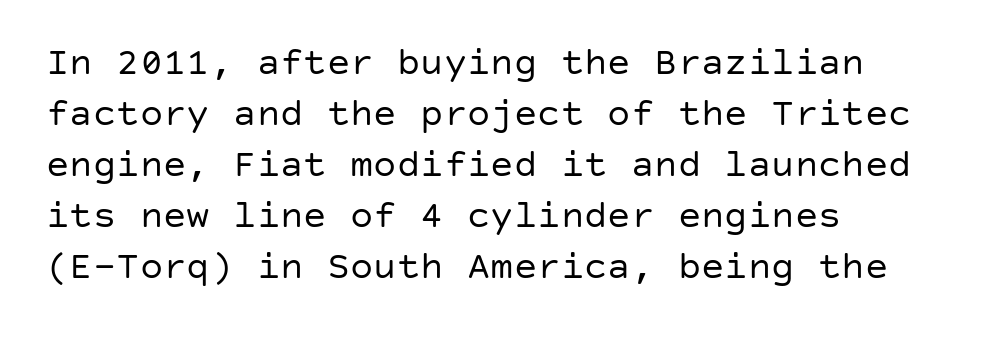
Serifs: no, the terminals of the letterforms are clean. The rendering anchors every line to the left-hand side. Vertical spacing — default. Underline: absent. Weight: not bold — regular or lighter. Students, note that the glyphs here touch the page at normal intervals.
